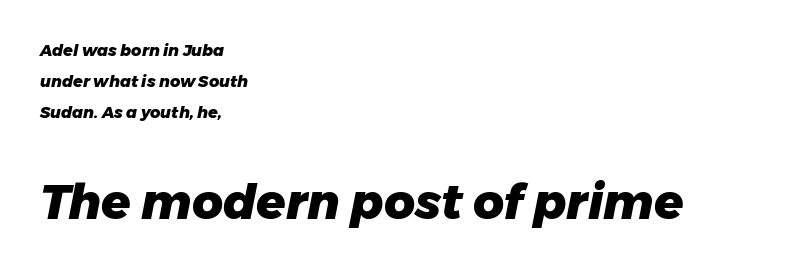
The letters advance in unequal steps, a hallmark of proportional type. Scale increases going downward across the two blocks. The words here are not underlined. Line spacing here is loose. The horizontal fit of the characters is conventional and even. Designer's note — italics engaged.
